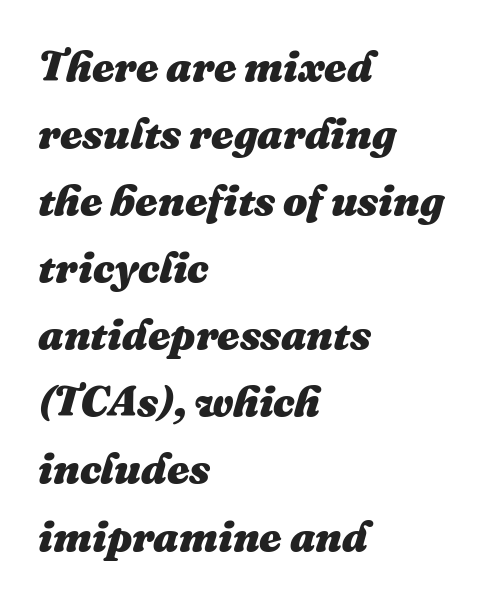
The image shows 43 px heavy type, italic (leaning right); set left-aligned, normal line spacing (1.56x), normal letter spacing, not underlined; medium stroke contrast and a medium x-height.
